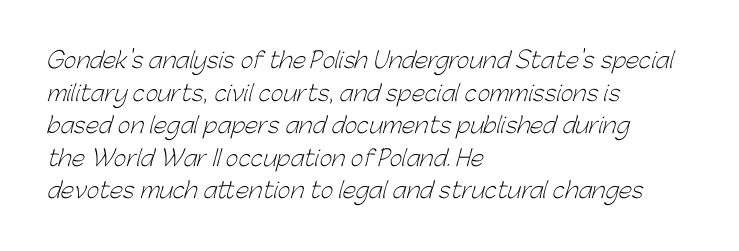
{"bold": "no", "underline": "no", "align": "left", "line_spacing": "normal", "line_spacing_ratio": 1.48, "letter_spacing": "normal", "letter_spacing_em": 0.0, "glyph_px": 22}
